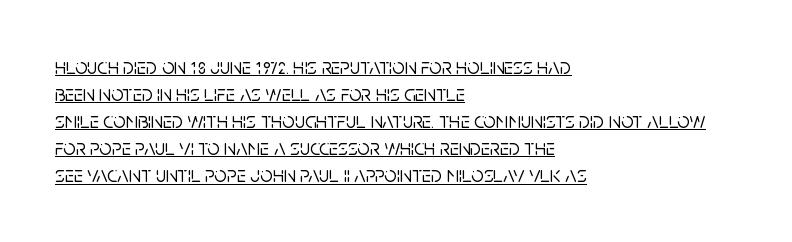
Q: Is the text italic (slanted)? A: No, it is upright.
Q: Is the text underlined? A: Yes.
Q: How is the paragraph aligned? A: Left-aligned.
Q: Is the spacing between letters normal or unusually wide? A: Normal.
